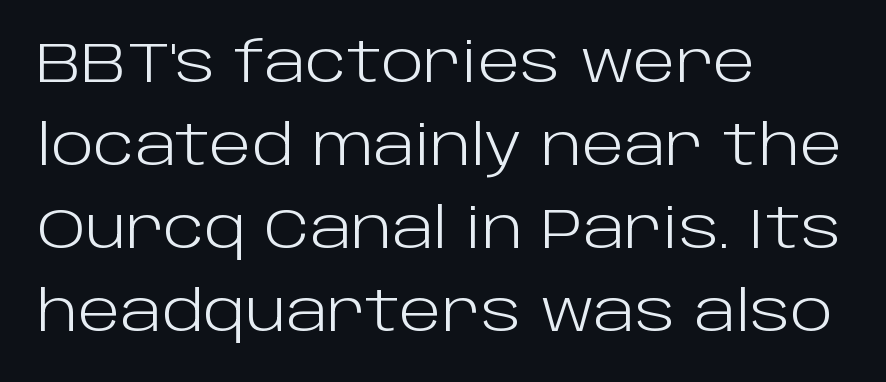
Q: Is the text bold? A: No.
Q: Is the text italic (slanted)? A: No, it is upright.
Q: Is the typeface a serif or a sans-serif typeface? A: Sans-serif.
Q: Is the text underlined? A: No.
Q: How is the paragraph aligned? A: Left-aligned.
Q: Is the spacing between letters normal or unusually wide? A: Normal.
Q: Is the spacing between lines tight, normal or loose? A: Normal.
Q: Width (condensed, normal, or wide)? A: Normal.
Q: Stroke contrast? A: Low.
Q: x-height? A: Large.
Q: Monospaced? A: No.
